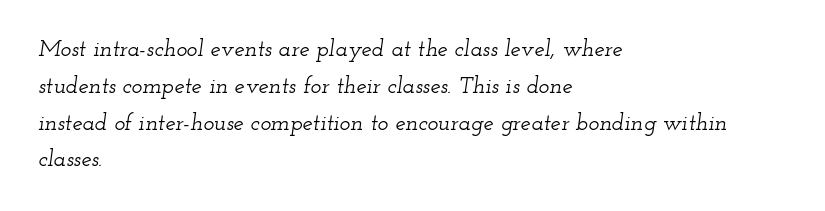
The image shows 23 px text type, italic (leaning right); set left-aligned, normal line spacing (1.6x), normal letter spacing, not underlined.
